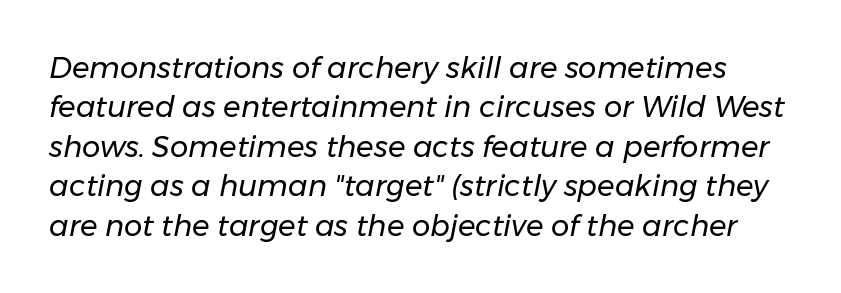
The image shows 29 px regular-weight type, italic (leaning right); set normal line spacing (1.36x), normal letter spacing, not underlined; low stroke contrast and a medium x-height.
